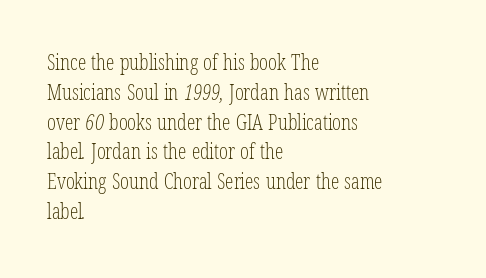
Q: Is the text bold? A: No.
Q: Is the text underlined? A: No.
Q: How is the paragraph aligned? A: Left-aligned.
Q: Is the spacing between letters normal or unusually wide? A: Normal.
Q: Is the spacing between lines tight, normal or loose? A: Normal.
